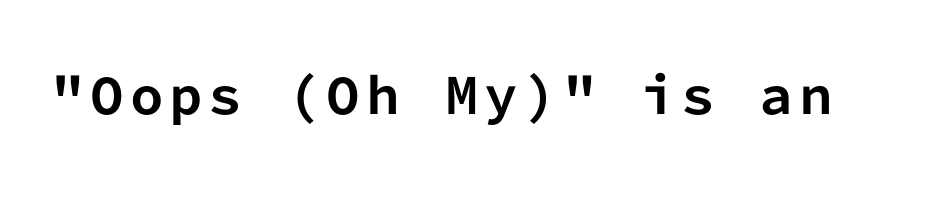
{"serif": "no", "italic": "no", "bold": "yes", "weight": "bold", "width": "normal", "stroke_contrast": "low", "x_height": "medium", "monospaced": "yes", "underline": "no", "glyph_px": 48}
